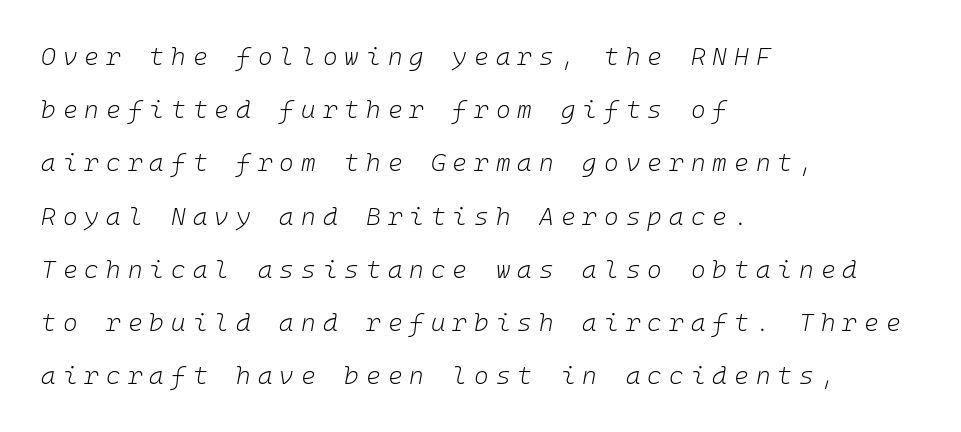
Leading is clearly above the norm, producing a sparse column. The face used here is rendered with a markedly widened letterfit. The axis of the letterforms is tilted away from vertical. The strip under each line holds only bare page. Notice how the passage keeps a crisp vertical edge on the left only. Each stroke keeps to a modest, everyday thickness or less.
